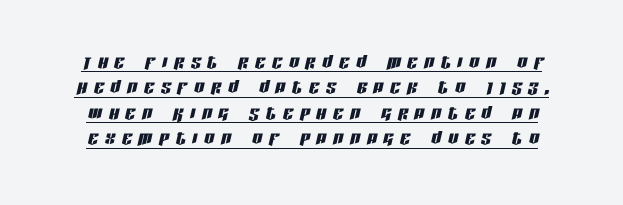
Caption: lettering with a line underneath. The paragraph shown floats in the horizontal middle. Honestly, the rows look squashed on top of each other. Every character sits at an angle, as italics do. Honestly, the letter spacing is so wide it's the main thing you notice.
